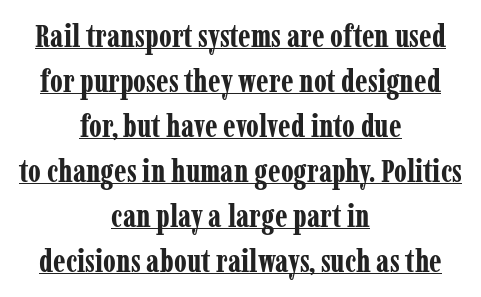
Q: Is the text bold? A: Yes.
Q: Is the text italic (slanted)? A: No, it is upright.
Q: Is the typeface a serif or a sans-serif typeface? A: Serif.
Q: Is the text underlined? A: Yes.
Q: How is the paragraph aligned? A: Centered.
Q: Is the spacing between letters normal or unusually wide? A: Normal.
Q: Is the spacing between lines tight, normal or loose? A: Normal.
Q: Width (condensed, normal, or wide)? A: Condensed.
Q: Stroke contrast? A: Low.
Q: x-height? A: Medium.
Q: Monospaced? A: No.
